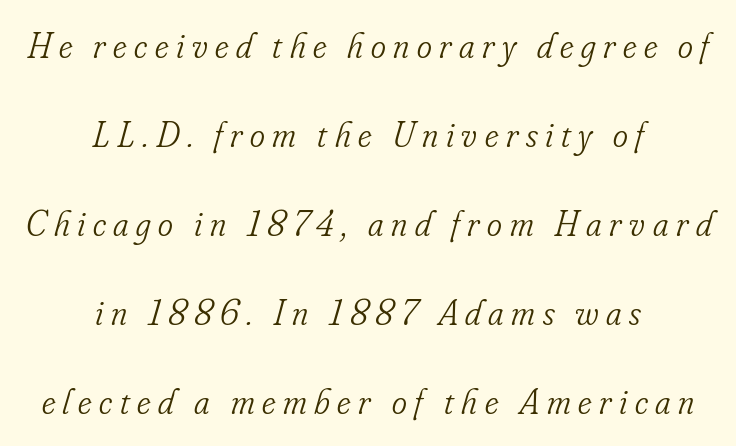
The image shows 36 px light, condensed serif type, italic (leaning right); set centered, loose line spacing (2.47x), unusually wide letter spacing (+0.21 em), not underlined; low stroke contrast and a small x-height.
